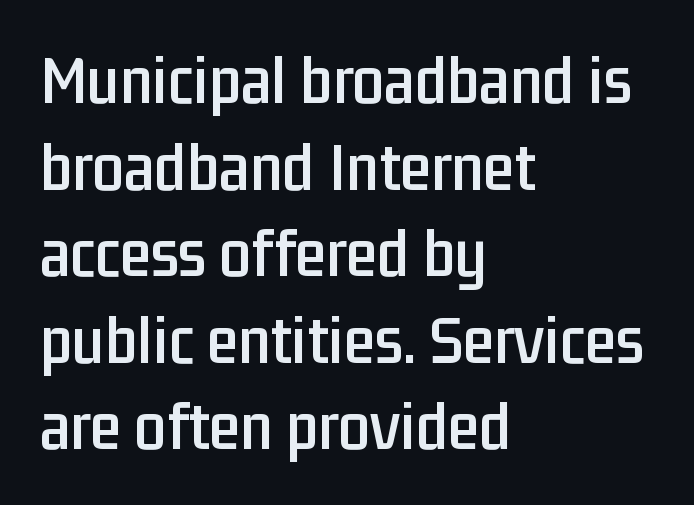
{"serif": "no", "italic": "no", "width": "condensed", "stroke_contrast": "low", "x_height": "medium", "monospaced": "no", "underline": "no", "align": "left", "line_spacing_ratio": 1.22, "letter_spacing": "normal", "letter_spacing_em": 0.0, "glyph_px": 71}
